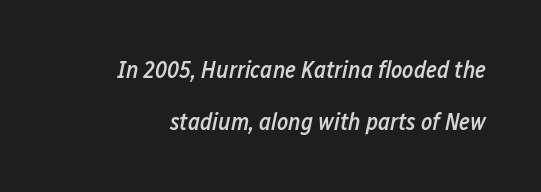
{"italic": "yes", "lean": "right", "slant_degrees": 12, "bold": "semi", "underline": "no", "line_spacing": "loose", "line_spacing_ratio": 2.16, "letter_spacing": "normal", "letter_spacing_em": 0.0, "glyph_px": 24}
